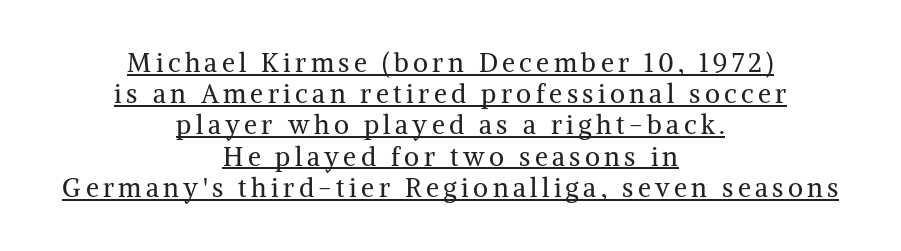
The image shows 26 px text type, upright; set centered, line spacing 1.2x, underlined.
